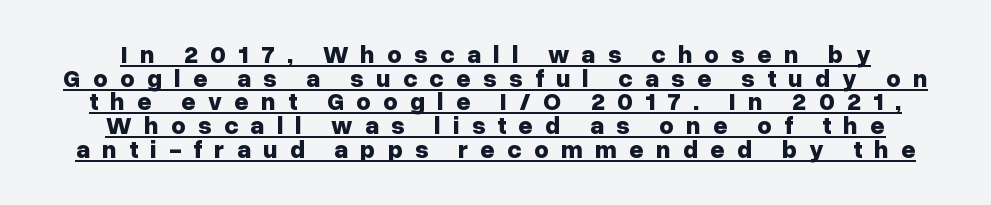
{"italic": "no", "bold": "yes", "underline": "yes", "line_spacing": "tight", "line_spacing_ratio": 0.95, "letter_spacing": "wide", "letter_spacing_em": 0.49, "glyph_px": 25}
